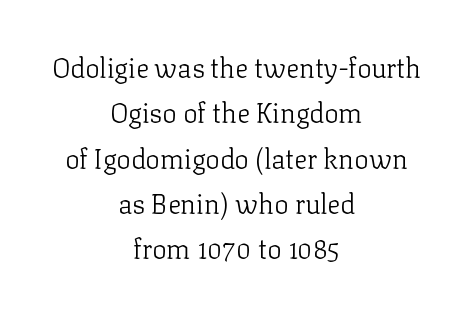
Q: Is the text bold? A: No.
Q: Is the text italic (slanted)? A: No, it is upright.
Q: Is the text underlined? A: No.
Q: How is the paragraph aligned? A: Centered.
Q: Is the spacing between letters normal or unusually wide? A: Normal.
Q: Is the spacing between lines tight, normal or loose? A: Normal.
